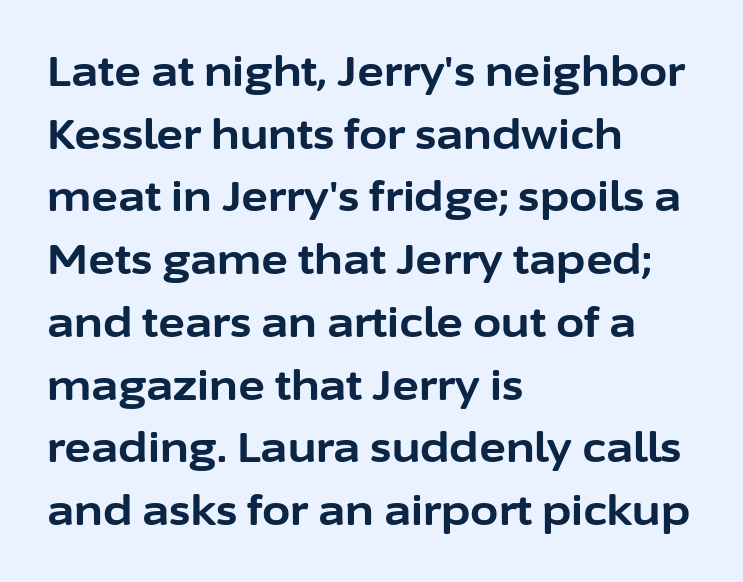
{"serif": "no", "italic": "no", "bold": "yes", "weight": "bold", "width": "normal", "stroke_contrast": "low", "x_height": "medium", "monospaced": "no", "underline": "no", "align": "left", "line_spacing": "normal", "line_spacing_ratio": 1.53, "letter_spacing": "normal", "letter_spacing_em": 0.0, "glyph_px": 41}
